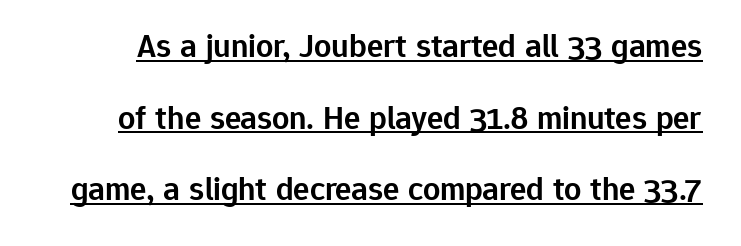
Nothing unusual about the tracking: characters are spaced as the font intends. Emphasis is given by a line drawn under the lettering. Each glyph is drawn with semibold strokes, heavier than normal yet not fully bold. Here the designer chose a conventional face with non-uniform glyph widths. When letters stand straight like this, we call the style roman or upright. The rendering uses a large line-height, opening up the rows.
